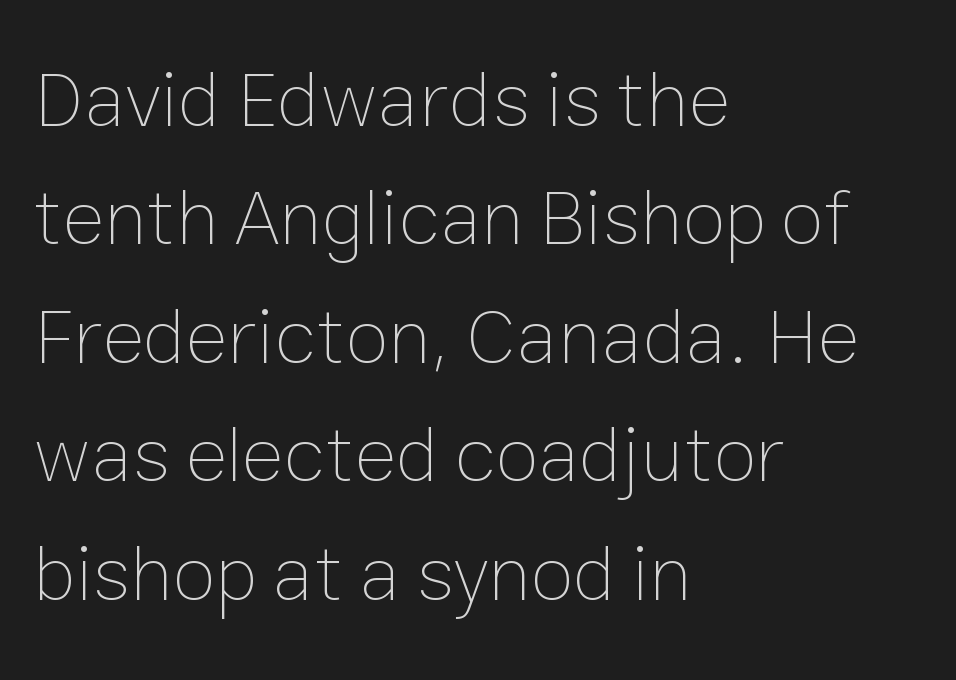
No word sits above an underline. The passage shown is typed in a proportional face where columns would drift. The gaps between neighbouring characters are ordinary and unremarkable. The space between consecutive lines is moderate. Compared with a typical body face, this is equally light or lighter still. The passage is arranged the way most books set body copy — flush left.
